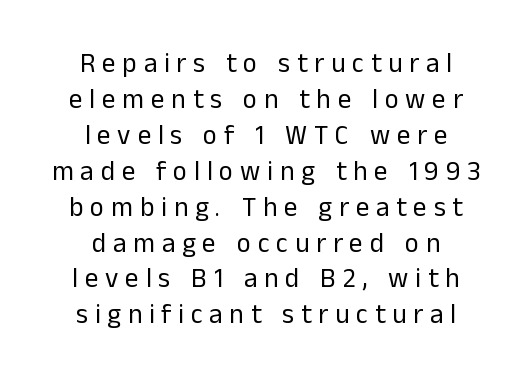
Vertical strokes here are truly vertical. The weight would be labelled regular, book, light, or lighter still. Students, observe: this is what conventionally led text looks like. The paragraph shown floats in the horizontal middle.
